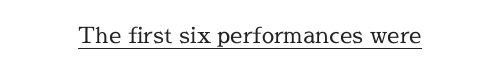
{"italic": "no", "bold": "no", "underline": "yes", "align": "center", "letter_spacing": "normal", "letter_spacing_em": 0.0, "glyph_px": 22}
